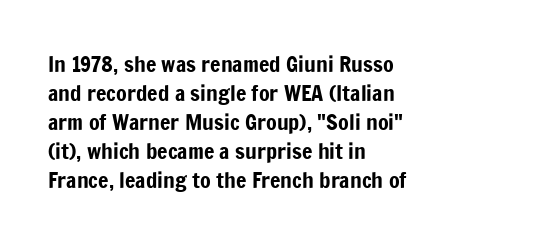
{"italic": "no", "underline": "no", "align": "left", "line_spacing": "normal", "line_spacing_ratio": 1.32, "letter_spacing": "normal", "letter_spacing_em": 0.0, "glyph_px": 22}
